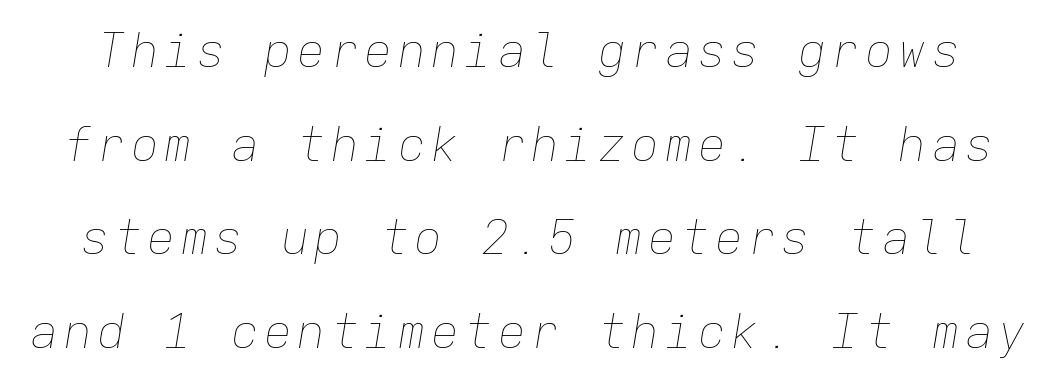
The image shows 47 px thin type, italic (leaning right), monospaced; set loose line spacing (1.99x), not underlined; low stroke contrast and a medium x-height.
